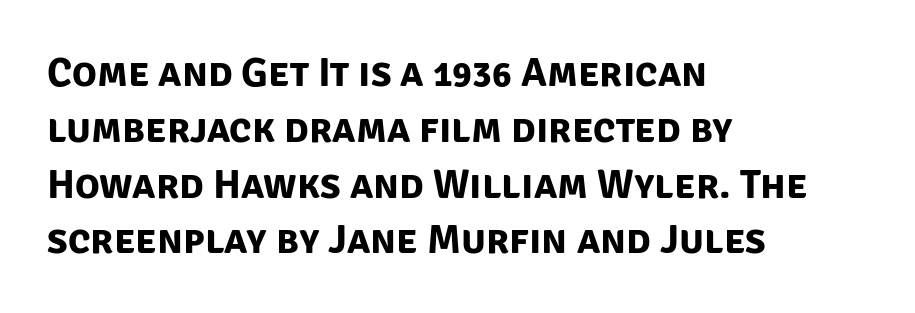
{"serif": "no", "bold": "yes", "weight": "bold", "width": "normal", "stroke_contrast": "low", "x_height": "large", "monospaced": "no", "underline": "no", "align": "left", "line_spacing": "normal", "line_spacing_ratio": 1.36, "letter_spacing": "normal", "letter_spacing_em": 0.0, "glyph_px": 41}
